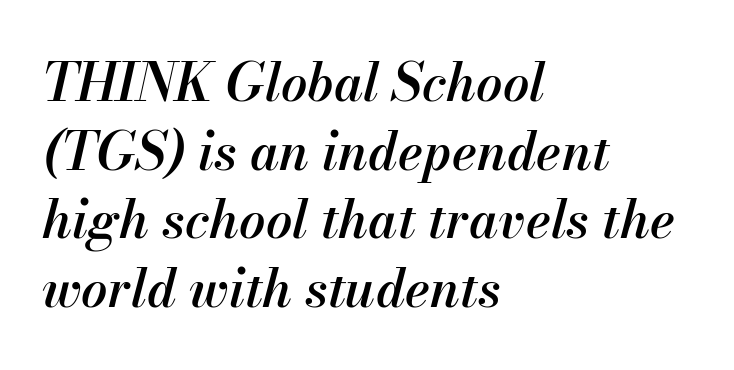
{"italic": "yes", "lean": "right", "slant_degrees": 13, "bold": "semi", "weight": "semibold", "width": "normal", "stroke_contrast": "medium", "x_height": "small", "monospaced": "no", "underline": "no", "align": "left", "line_spacing": "normal", "line_spacing_ratio": 1.32, "letter_spacing": "normal", "letter_spacing_em": 0.0, "glyph_px": 52}
